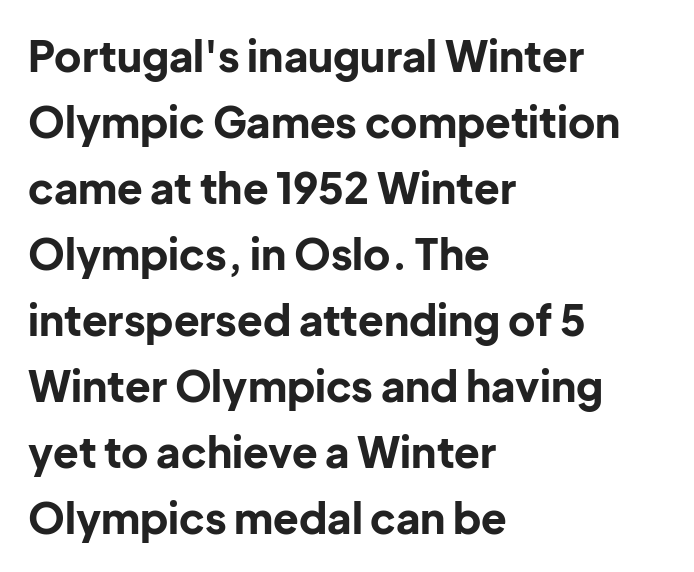
{"serif": "no", "italic": "no", "bold": "yes", "weight": "bold", "width": "normal", "stroke_contrast": "low", "x_height": "medium", "monospaced": "no", "underline": "no", "align": "left", "line_spacing": "normal", "line_spacing_ratio": 1.57, "letter_spacing": "normal", "letter_spacing_em": 0.0, "glyph_px": 42}
